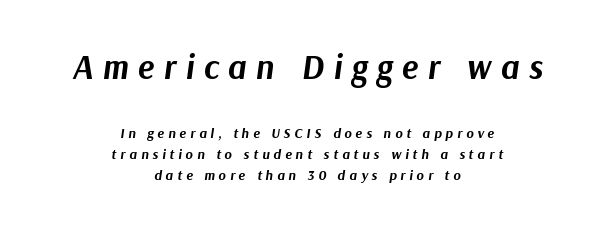
The image shows 34 px bold type, italic (leaning right); set centered, normal line spacing (1.52x), unusually wide letter spacing (+0.28 em), not underlined; the first (top) block is 2.43x larger; medium stroke contrast and a medium x-height.
